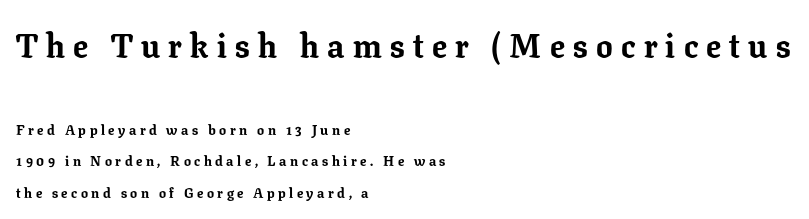
{"serif": "yes", "italic": "no", "bold": "yes", "weight": "bold", "width": "normal", "stroke_contrast": "low", "x_height": "medium", "monospaced": "no", "underline": "no", "align": "left", "line_spacing": "loose", "line_spacing_ratio": 2.25, "letter_spacing": "wide", "letter_spacing_em": 0.25, "larger_block": "first", "size_ratio": 2.36, "glyph_px": 33}
